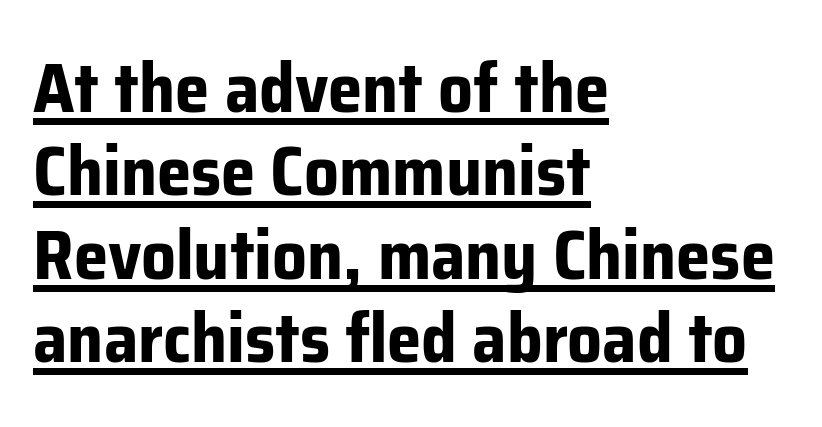
A typesetter would mark this as roman, not italic. This sample has the flowing, uneven cadence of proportional lettering. The specimen includes a rule beneath the text block's lines. Classification — sans serif.
